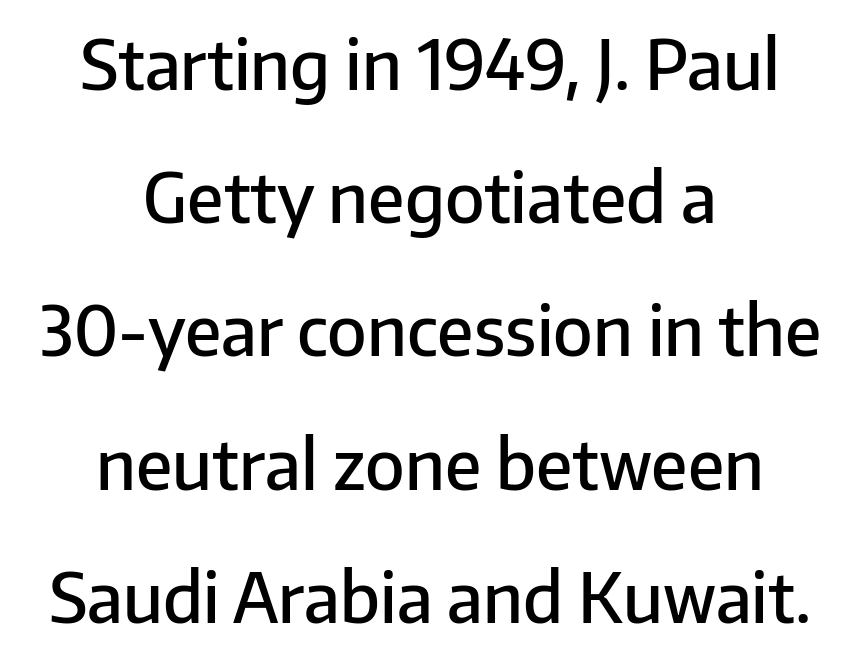
The image shows 69 px semibold sans-serif type, upright; set centered, loose line spacing (1.93x), normal letter spacing, not underlined; low stroke contrast and a medium x-height.
